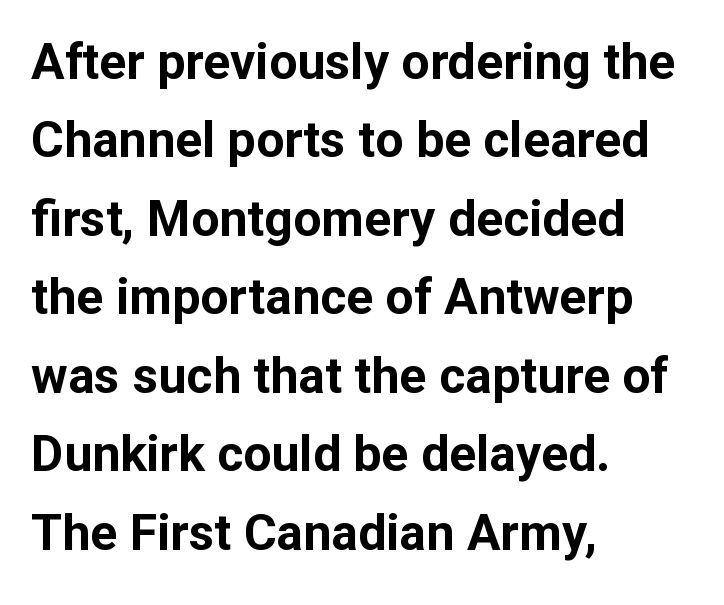
Q: Is the text bold? A: Yes.
Q: Is the text italic (slanted)? A: No, it is upright.
Q: Is the typeface a serif or a sans-serif typeface? A: Sans-serif.
Q: Is the text underlined? A: No.
Q: How is the paragraph aligned? A: Left-aligned.
Q: Is the spacing between letters normal or unusually wide? A: Normal.
Q: Is the spacing between lines tight, normal or loose? A: Normal.
Q: Width (condensed, normal, or wide)? A: Normal.
Q: Stroke contrast? A: Low.
Q: x-height? A: Medium.
Q: Monospaced? A: No.
